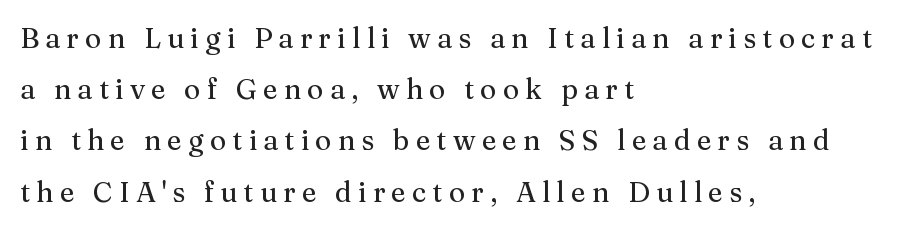
{"serif": "yes", "italic": "no", "width": "normal", "stroke_contrast": "medium", "x_height": "medium", "monospaced": "no", "underline": "no", "align": "left", "line_spacing_ratio": 1.83, "letter_spacing": "wide", "letter_spacing_em": 0.22, "glyph_px": 28}
